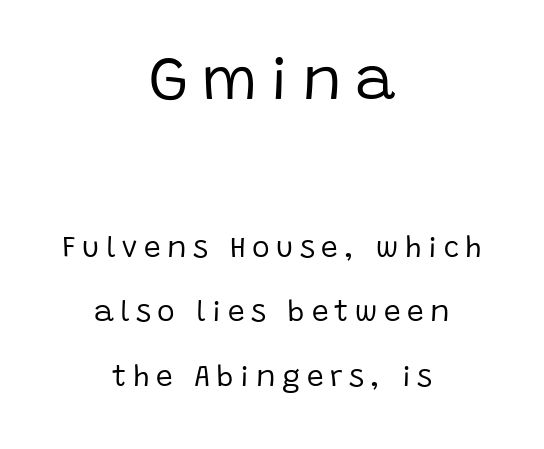
Q: Is the text bold? A: No.
Q: Is the text italic (slanted)? A: No, it is upright.
Q: Is the typeface a serif or a sans-serif typeface? A: Sans-serif.
Q: Is the text underlined? A: No.
Q: How is the paragraph aligned? A: Centered.
Q: Is the spacing between letters normal or unusually wide? A: Unusually wide.
Q: Is the spacing between lines tight, normal or loose? A: Loose.
Q: Which block of text is set in a larger size, the first (top) or the second (bottom)? A: The first (top) one.
Q: Width (condensed, normal, or wide)? A: Normal.
Q: Stroke contrast? A: Low.
Q: x-height? A: Large.
Q: Monospaced? A: No.
